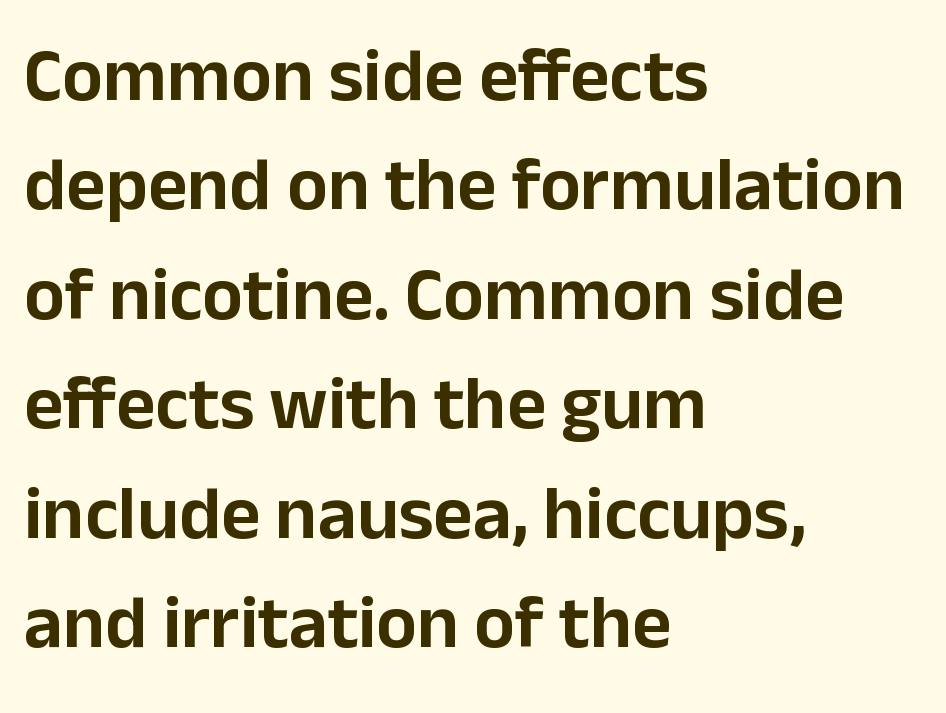
The image shows 76 px sans-serif type, upright; set left-aligned, normal line spacing (1.44x), normal letter spacing, not underlined; low stroke contrast and a medium x-height.
